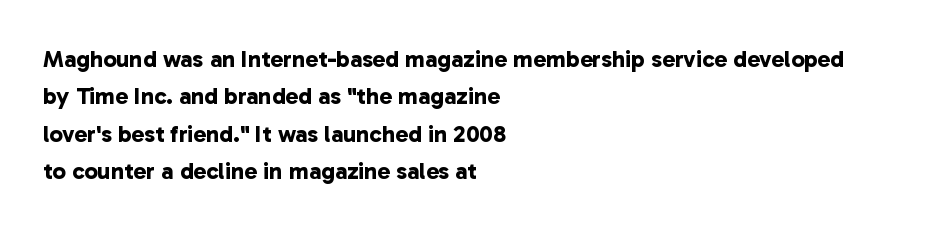
{"bold": "yes", "underline": "no", "align": "left", "line_spacing": "normal", "line_spacing_ratio": 1.56, "letter_spacing": "normal", "letter_spacing_em": 0.0, "glyph_px": 24}
